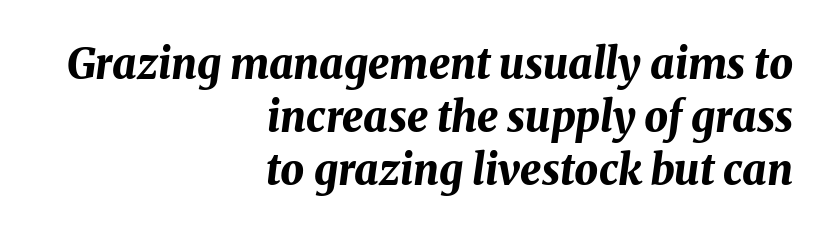
Q: Is the text bold? A: Yes.
Q: Is the text italic (slanted)? A: Yes, it leans right by about 8 degrees.
Q: Is the text underlined? A: No.
Q: How is the paragraph aligned? A: Right-aligned.
Q: Is the spacing between letters normal or unusually wide? A: Normal.
Q: Is the spacing between lines tight, normal or loose? A: Normal.
Q: Width (condensed, normal, or wide)? A: Normal.
Q: Stroke contrast? A: Medium.
Q: x-height? A: Medium.
Q: Monospaced? A: No.
